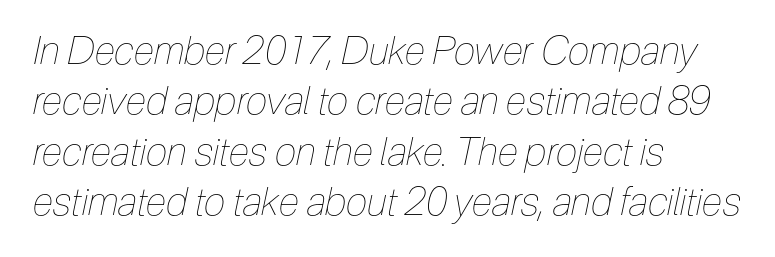
{"italic": "yes", "lean": "right", "slant_degrees": 12, "bold": "no", "weight": "thin", "width": "condensed", "stroke_contrast": "low", "x_height": "medium", "monospaced": "no", "underline": "no", "align": "left", "line_spacing": "normal", "line_spacing_ratio": 1.29, "letter_spacing": "normal", "letter_spacing_em": 0.0, "glyph_px": 39}
